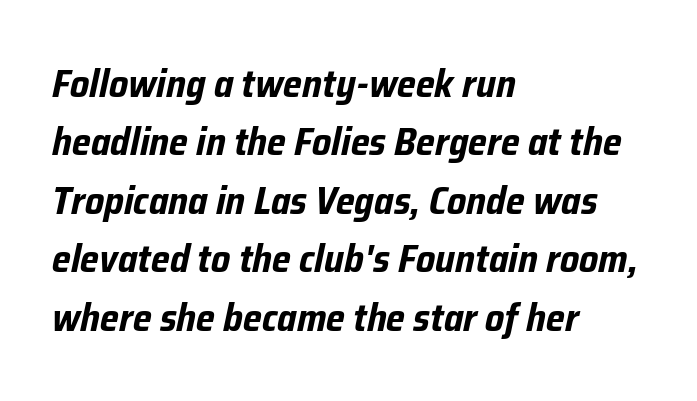
The passage shown is not underscored anywhere. Character widths vary here, with narrow letters taking less room than wide ones. Heavy-handed strokes throughout: this text is bold. All the whitespace from short lines collects on the right. Default kerning and tracking; the words read as compact shapes. Rendered with sloped, italic letterforms.
